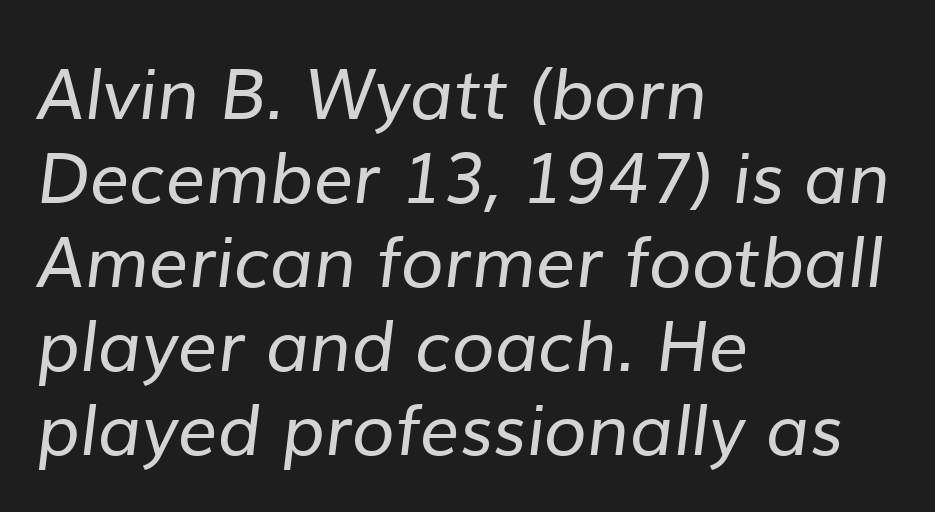
{"serif": "no", "bold": "no", "weight": "regular", "width": "normal", "stroke_contrast": "low", "x_height": "medium", "monospaced": "no", "underline": "no", "align": "left", "line_spacing_ratio": 1.2, "letter_spacing": "normal", "letter_spacing_em": 0.0, "glyph_px": 70}
